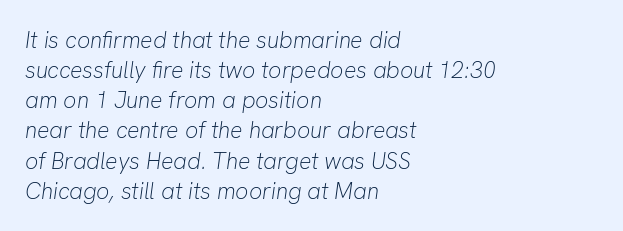
{"italic": "yes", "lean": "right", "slant_degrees": 8, "bold": "no", "underline": "no", "align": "left", "line_spacing": "normal", "line_spacing_ratio": 1.31, "letter_spacing": "normal", "letter_spacing_em": 0.0, "glyph_px": 23}
